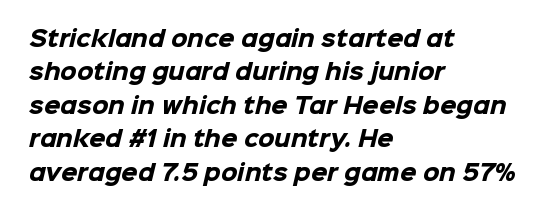
The image shows 21 px bold type; set left-aligned, normal line spacing (1.59x), normal letter spacing, not underlined.
